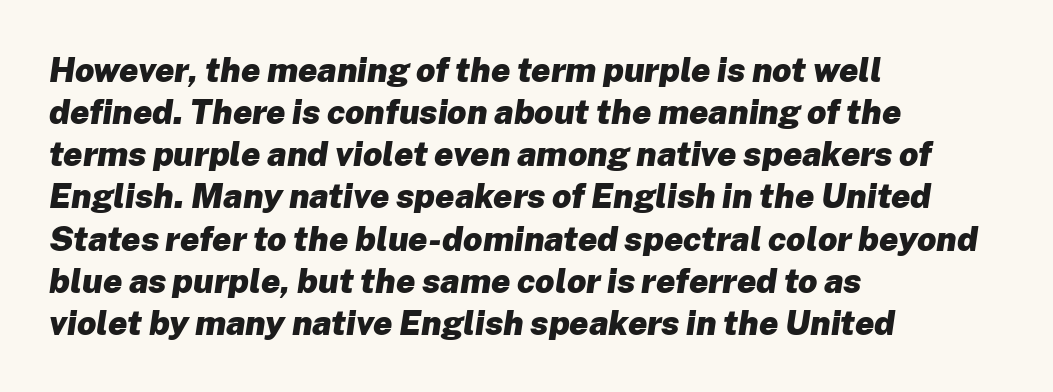
Descenders are the only things crossing below the line. Look at the tracking — it's just the regular setting, nothing added. Which margin do the lines hug? The left one — the right edge is uneven. Strokes here are thick enough to call this a true bold.
